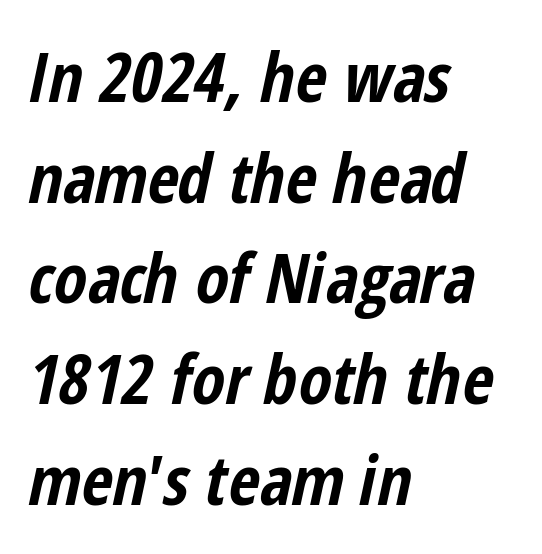
The face used here has the dense, thick strokes of a bold. Emphasis-style slanted type is in use. Every row of glyphs begins at an identical x-position on the left. Horizontal bands of white between lines are of average thickness. Words appear dense and cohesive because spacing is normal. The zone under the glyphs is completely vacant.
